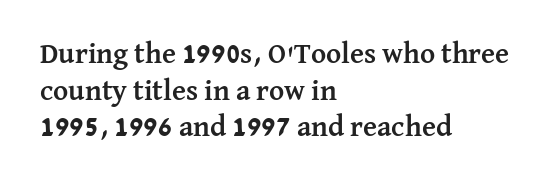
Beneath every word, the page is bare. Words appear dense and cohesive because spacing is normal. The paragraph shown leans on its left margin. Typographically, this falls in the serif category. Rendered with straight, roman letterforms. The designer left line spacing at the default.
